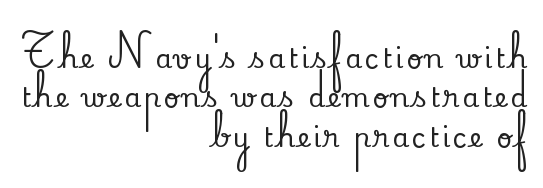
Q: Is the text italic (slanted)? A: No, it is upright.
Q: Is the text underlined? A: No.
Q: How is the paragraph aligned? A: Right-aligned.
Q: Is the spacing between lines tight, normal or loose? A: Normal.
